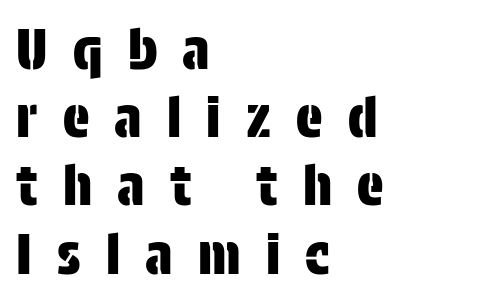
Type without underlining. Unlike a traditional serif, this face leaves its strokes unadorned. Each line starts at the same left margin while the right side varies. Does extra space separate the letters? Yes, quite a lot of it.
